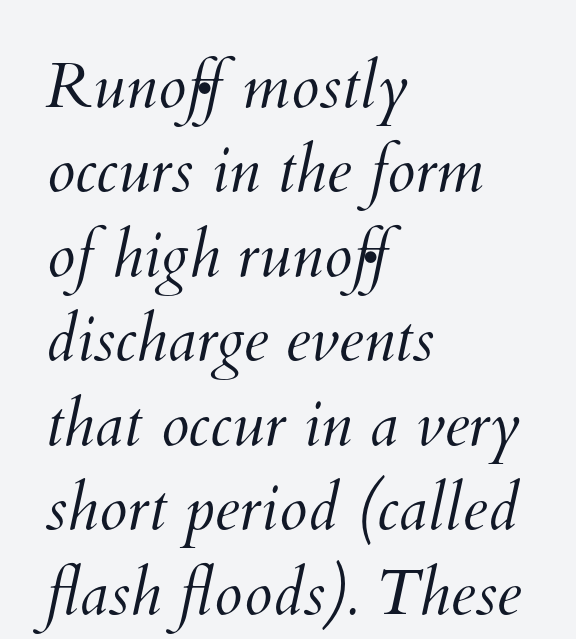
Each letter keeps its own natural width here, so spacing adapts to shape. The ragged edge is on the right, which tells us the setting is flush left. The string is rendered with underlining switched off. Students, observe: this is what conventionally led text looks like. Letters have the restrained weight of plain body copy at most.
